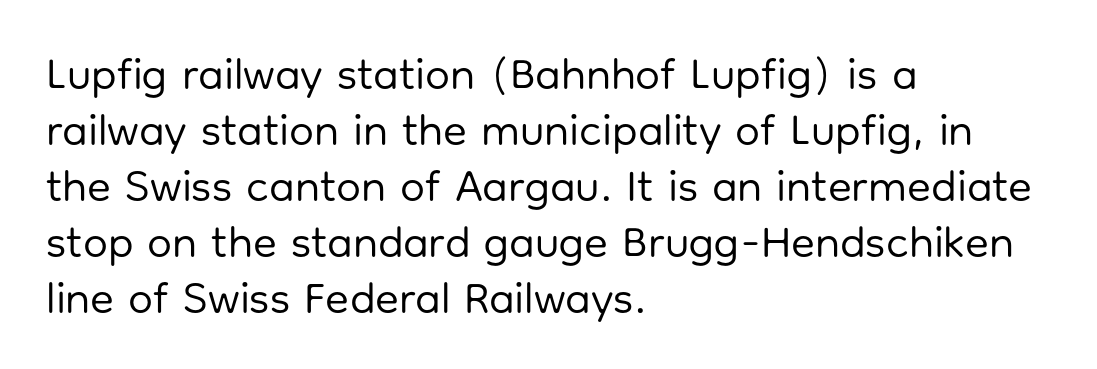
Q: Is the text bold? A: No.
Q: Is the text italic (slanted)? A: No, it is upright.
Q: Is the typeface a serif or a sans-serif typeface? A: Sans-serif.
Q: Is the text underlined? A: No.
Q: How is the paragraph aligned? A: Left-aligned.
Q: Is the spacing between letters normal or unusually wide? A: Normal.
Q: Is the spacing between lines tight, normal or loose? A: Normal.
Q: Width (condensed, normal, or wide)? A: Normal.
Q: Stroke contrast? A: Low.
Q: x-height? A: Medium.
Q: Monospaced? A: No.
